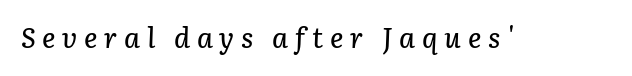
The image shows 28 px text type, italic (leaning right); set unusually wide letter spacing (+0.24 em), not underlined; low stroke contrast and a medium x-height.
